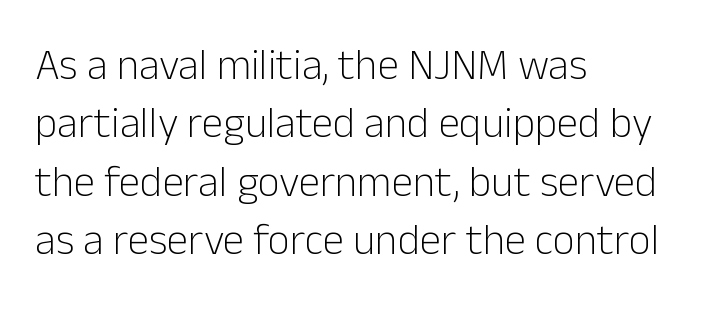
Think of a printed novel: that variable character pitch is what you see here. Nothing sits at the stroke ends, so this counts as sans-serif. Each stroke keeps to a modest, everyday thickness or less. The zone under the glyphs is completely vacant. The lettering holds an erect, upright posture throughout.
